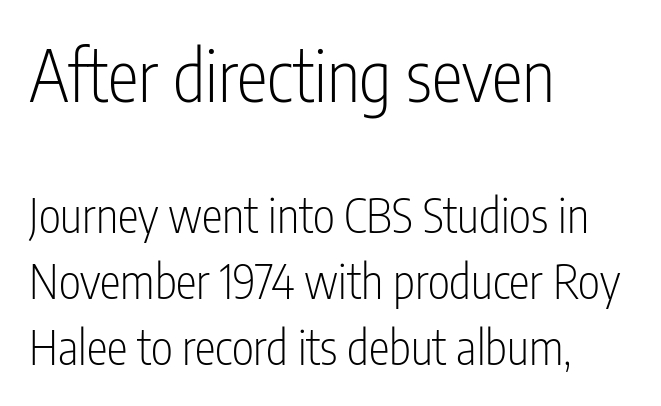
{"serif": "no", "italic": "no", "bold": "no", "weight": "light", "width": "condensed", "stroke_contrast": "low", "x_height": "medium", "monospaced": "no", "underline": "no", "align": "left", "line_spacing": "normal", "line_spacing_ratio": 1.41, "letter_spacing": "normal", "letter_spacing_em": 0.0, "larger_block": "first", "size_ratio": 1.49, "glyph_px": 70}
